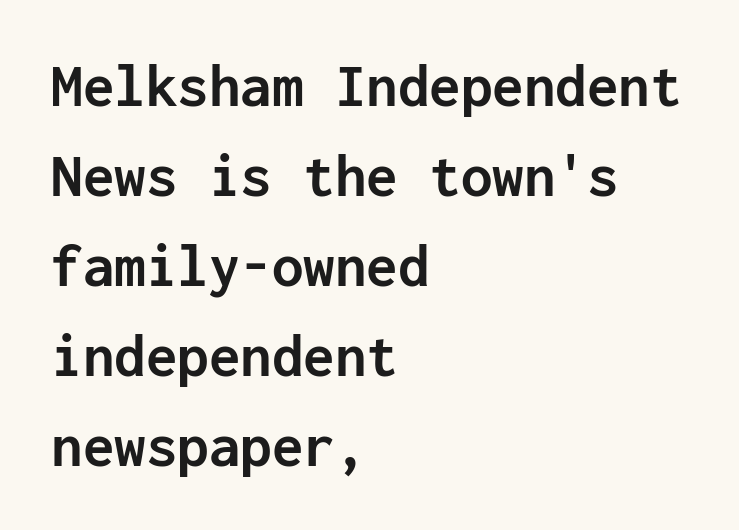
{"serif": "no", "italic": "no", "bold": "yes", "weight": "semibold", "width": "normal", "stroke_contrast": "low", "x_height": "medium", "monospaced": "yes", "underline": "no", "align": "left", "line_spacing": "normal", "line_spacing_ratio": 1.43, "letter_spacing": "normal", "letter_spacing_em": 0.0, "glyph_px": 63}
